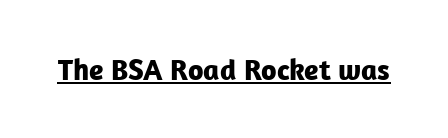
The image shows 30 px bold sans-serif type, upright; set normal letter spacing, underlined; low stroke contrast and a medium x-height.
